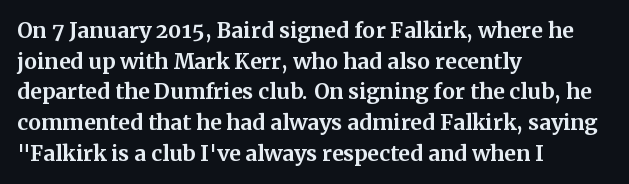
The image shows 21 px bold type, upright; set left-aligned, normal line spacing (1.46x), normal letter spacing, not underlined.
